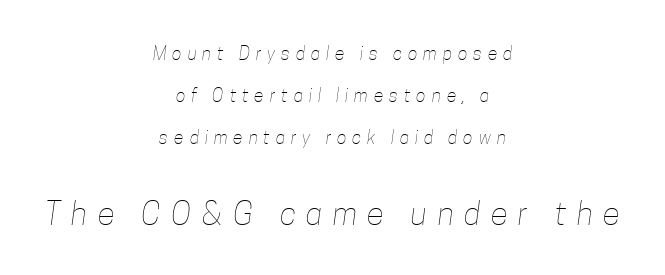
{"bold": "no", "weight": "thin", "width": "condensed", "stroke_contrast": "low", "x_height": "medium", "monospaced": "no", "underline": "no", "align": "center", "line_spacing": "loose", "line_spacing_ratio": 2.32, "letter_spacing": "wide", "letter_spacing_em": 0.33, "larger_block": "second", "size_ratio": 1.78, "glyph_px": 32}
